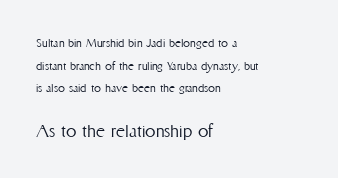
Q: Is the text bold? A: No.
Q: Is the text italic (slanted)? A: No, it is upright.
Q: Is the text underlined? A: No.
Q: How is the paragraph aligned? A: Left-aligned.
Q: Is the spacing between letters normal or unusually wide? A: Normal.
Q: Is the spacing between lines tight, normal or loose? A: Normal.
Q: Which block of text is set in a larger size, the first (top) or the second (bottom)? A: The second (bottom) one.
